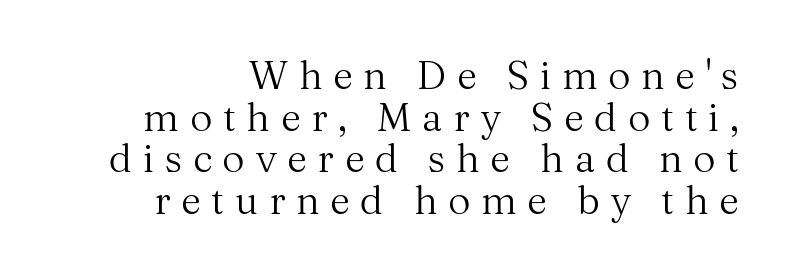
The passage shown is typeset with a serif family. Glance below the letters and you will spot only blank space. Stroke thickness stays within the range of a standard reading face or lighter. There is plenty of visible air inserted between adjacent glyphs. Notice how the passage keeps a crisp vertical edge on the right only. Nope, not italic — everything's standing straight.
